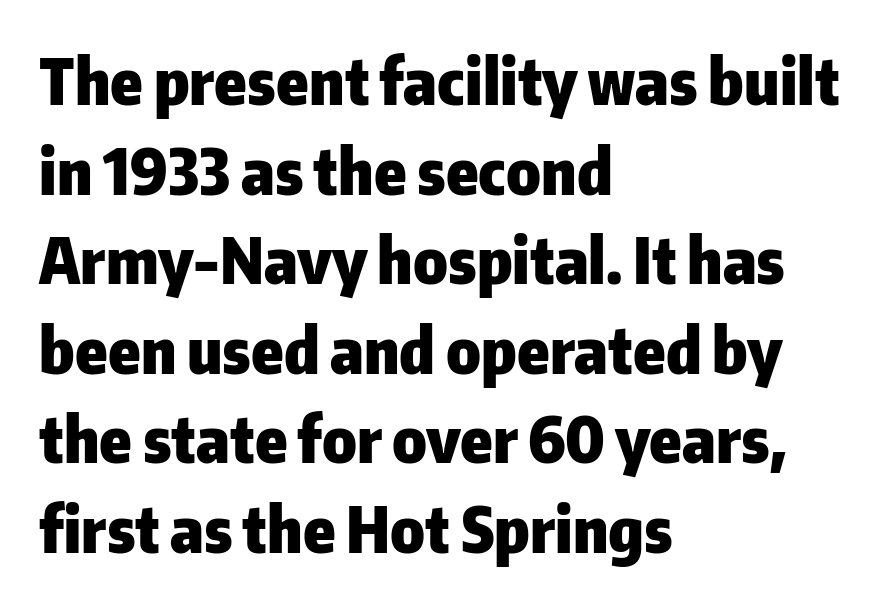
Q: Is the text bold? A: Yes.
Q: Is the text italic (slanted)? A: No, it is upright.
Q: Is the typeface a serif or a sans-serif typeface? A: Sans-serif.
Q: Is the text underlined? A: No.
Q: How is the paragraph aligned? A: Left-aligned.
Q: Is the spacing between letters normal or unusually wide? A: Normal.
Q: Is the spacing between lines tight, normal or loose? A: Normal.
Q: Width (condensed, normal, or wide)? A: Normal.
Q: Stroke contrast? A: Low.
Q: x-height? A: Medium.
Q: Monospaced? A: No.
